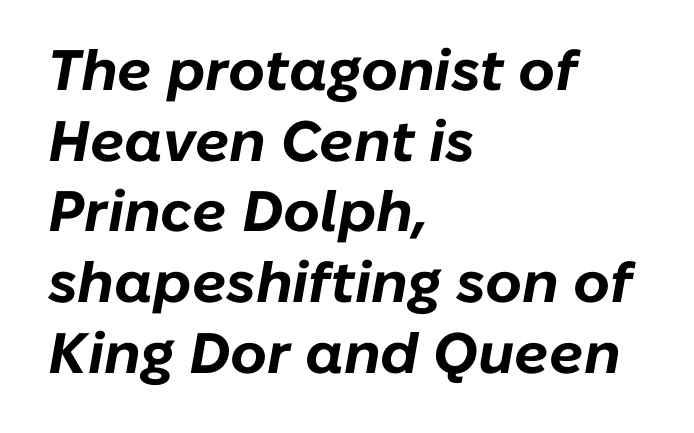
{"italic": "yes", "lean": "right", "slant_degrees": 10, "bold": "yes", "weight": "bold", "width": "normal", "stroke_contrast": "low", "x_height": "medium", "monospaced": "no", "underline": "no", "align": "left", "line_spacing_ratio": 1.24, "letter_spacing": "normal", "letter_spacing_em": 0.0, "glyph_px": 57}
